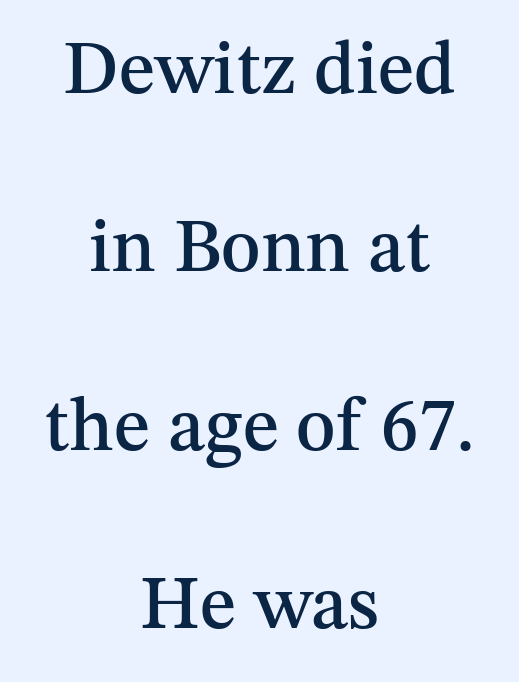
The zone under the glyphs is completely vacant. Nobody touched the tracking dial on this one. Quick note: not italic, upright. Do the characters align in a grid? No, the font is proportional.
